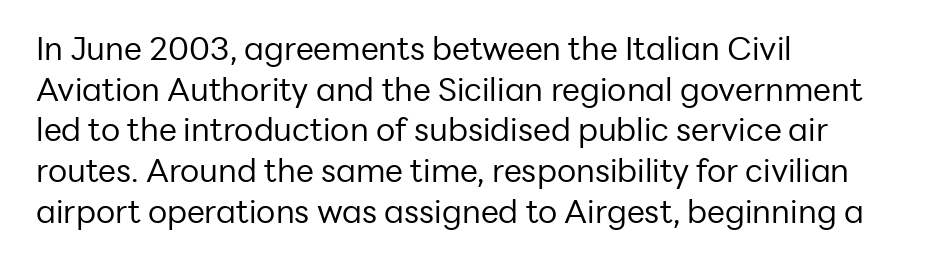
Do the letters lean? They stand straight. These lines are set flush left with a ragged right edge. The typeface has the unassuming heft of standard copy or less. The baseline area is clear. Tracking value appears to be zero — textbook default spacing.
